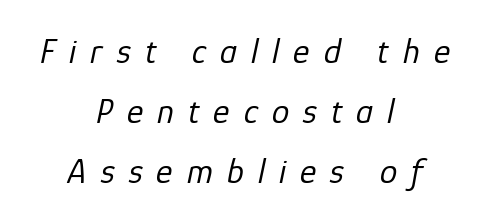
Caption: expanded tracking, letters set apart. Italic: yes, the glyphs are oblique. Ink coverage per letter is moderate at most. A typesetter would call this proportional, since set widths differ per character. If you folded the block vertically in half, each line would mirror itself in length.
